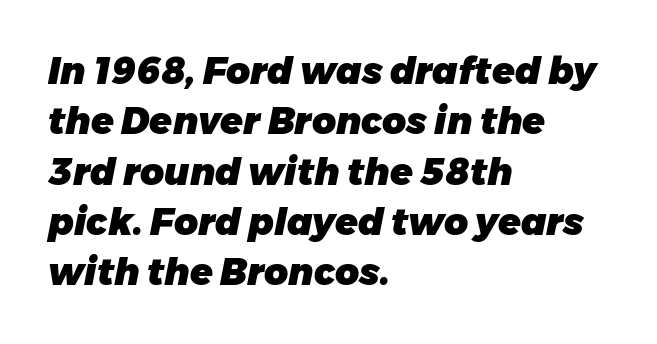
The image shows 37 px heavy type, italic (leaning right); set left-aligned, normal line spacing (1.36x), normal letter spacing, not underlined; low stroke contrast and a medium x-height.
